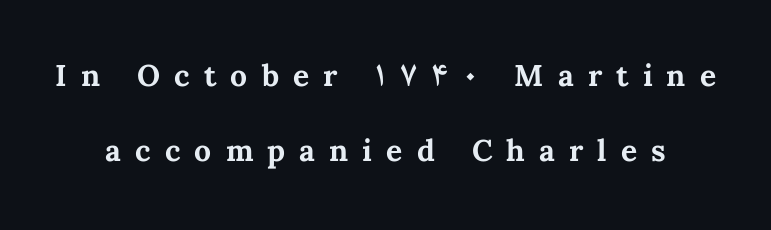
Q: Is the text bold? A: Yes.
Q: Is the text italic (slanted)? A: No, it is upright.
Q: Is the text underlined? A: No.
Q: Is the spacing between letters normal or unusually wide? A: Unusually wide.
Q: Is the spacing between lines tight, normal or loose? A: Loose.
Q: Width (condensed, normal, or wide)? A: Normal.
Q: Stroke contrast? A: Medium.
Q: x-height? A: Medium.
Q: Monospaced? A: No.
